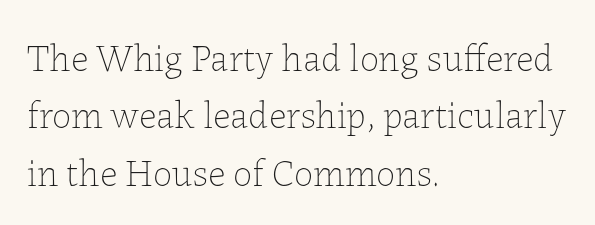
The image shows 38 px thin type, upright; set left-aligned, normal line spacing (1.51x), normal letter spacing, not underlined; low stroke contrast and a medium x-height.
